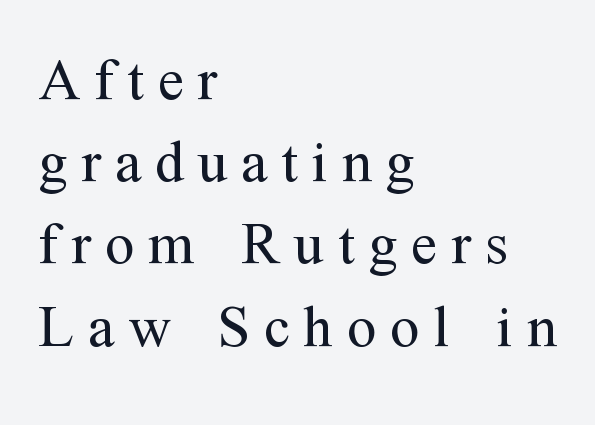
When letters stand straight like this, we call the style roman or upright. Here the designer chose a conventional face with non-uniform glyph widths. Notice how the passage keeps a crisp vertical edge on the left only. Interline gaps are of average width in this sample. Letterform terminals end in serifs throughout the passage.
